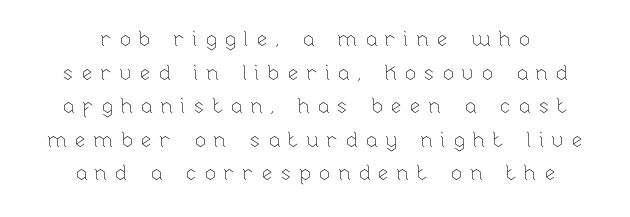
The image shows 21 px text type, upright; set centered, normal line spacing (1.6x), unusually wide letter spacing (+0.34 em), not underlined.
